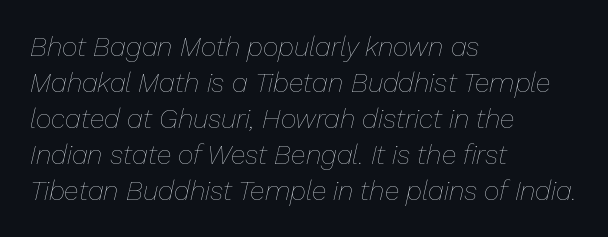
Q: Is the text bold? A: No.
Q: Is the text italic (slanted)? A: Yes, it leans right by about 13 degrees.
Q: Is the text underlined? A: No.
Q: How is the paragraph aligned? A: Left-aligned.
Q: Is the spacing between letters normal or unusually wide? A: Normal.
Q: Is the spacing between lines tight, normal or loose? A: Normal.
